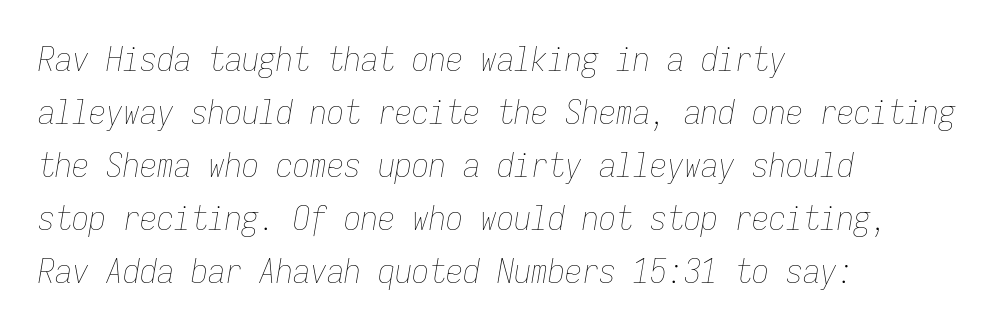
Q: Is the text bold? A: No.
Q: Is the text italic (slanted)? A: Yes, it leans right by about 9 degrees.
Q: Is the text underlined? A: No.
Q: How is the paragraph aligned? A: Left-aligned.
Q: Is the spacing between letters normal or unusually wide? A: Normal.
Q: Is the spacing between lines tight, normal or loose? A: Normal.
Q: Width (condensed, normal, or wide)? A: Condensed.
Q: Stroke contrast? A: Low.
Q: x-height? A: Medium.
Q: Monospaced? A: Yes.
